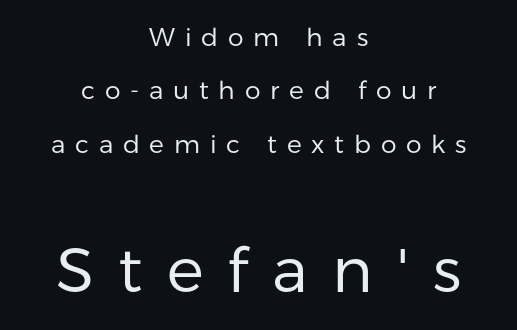
{"serif": "no", "italic": "no", "bold": "no", "weight": "regular", "width": "normal", "stroke_contrast": "low", "x_height": "medium", "monospaced": "no", "underline": "no", "align": "center", "line_spacing": "loose", "line_spacing_ratio": 2.14, "letter_spacing": "wide", "letter_spacing_em": 0.39, "larger_block": "second", "size_ratio": 2.48, "glyph_px": 62}
